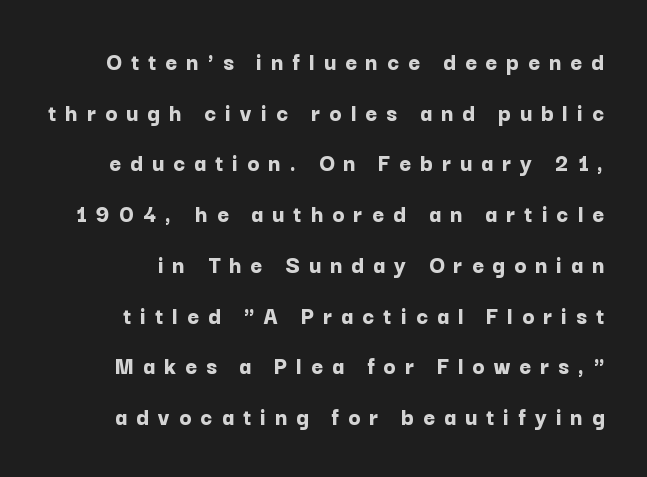
The image shows 25 px bold type, upright; set loose line spacing (2.03x), unusually wide letter spacing (+0.36 em), not underlined.
